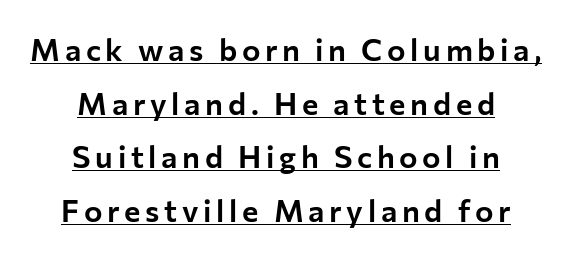
{"serif": "no", "italic": "no", "width": "normal", "stroke_contrast": "low", "x_height": "medium", "monospaced": "no", "underline": "yes", "align": "center", "line_spacing_ratio": 1.73, "glyph_px": 31}
